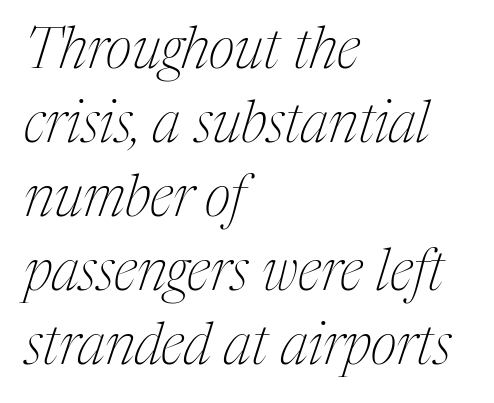
The rendering uses natural spacing where letterforms have individual widths. This is oblique type, the kind used for emphasis or titles. The space between consecutive lines is moderate. What stands out about the letter spacing? Nothing — it is the standard amount.
